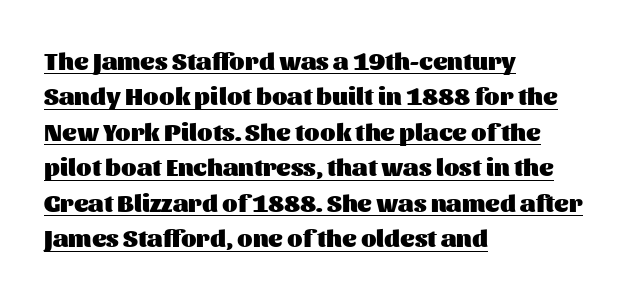
The image shows 25 px bold type, upright; set left-aligned, normal line spacing (1.42x), normal letter spacing, underlined.
